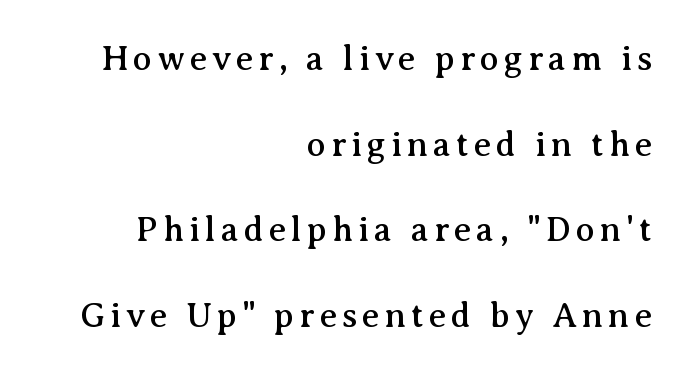
The type family on display is of the serif kind. If you drew a line through each stem, it would be perfectly vertical. Compared with a flush-left layout, this one pins lines to the opposite, right side. Has an underline been added? It has not. Spacing verdict: proportional, widths tailored to each character.
